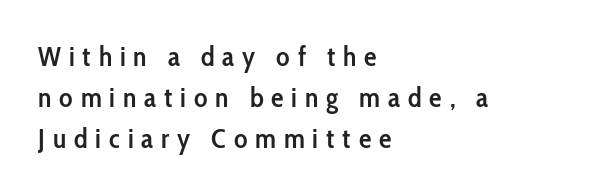
Q: Is the text bold? A: Semi-bold.
Q: Is the text italic (slanted)? A: No, it is upright.
Q: Is the typeface a serif or a sans-serif typeface? A: Sans-serif.
Q: Is the text underlined? A: No.
Q: How is the paragraph aligned? A: Left-aligned.
Q: Is the spacing between letters normal or unusually wide? A: Unusually wide.
Q: Is the spacing between lines tight, normal or loose? A: Normal.
Q: Width (condensed, normal, or wide)? A: Condensed.
Q: Stroke contrast? A: Low.
Q: x-height? A: Medium.
Q: Monospaced? A: No.
